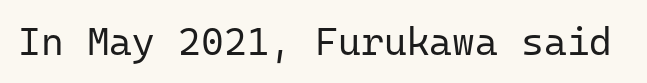
The image shows 39 px regular-weight sans-serif type, upright, monospaced; set normal letter spacing, not underlined; low stroke contrast and a medium x-height.
